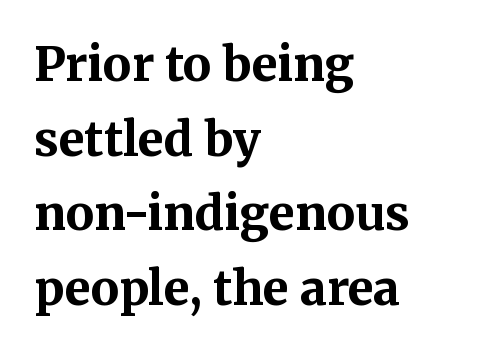
{"serif": "yes", "italic": "no", "bold": "yes", "weight": "bold", "width": "normal", "stroke_contrast": "medium", "x_height": "medium", "monospaced": "no", "underline": "no", "align": "left", "line_spacing": "normal", "line_spacing_ratio": 1.59, "letter_spacing": "normal", "letter_spacing_em": 0.0, "glyph_px": 47}
